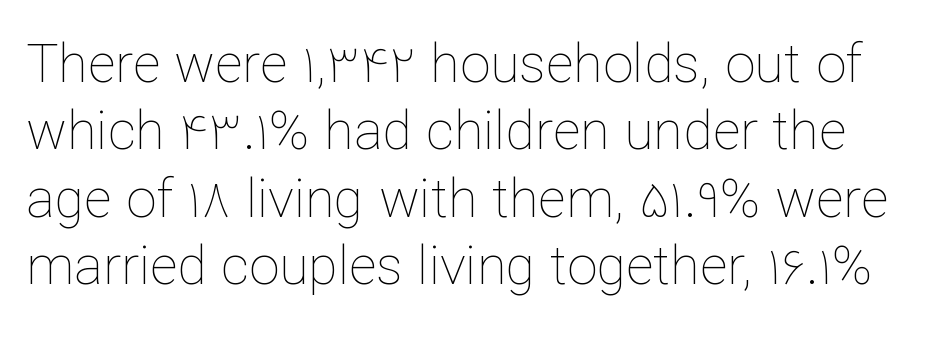
Q: Is the text bold? A: No.
Q: Is the text italic (slanted)? A: No, it is upright.
Q: Is the text underlined? A: No.
Q: Is the spacing between letters normal or unusually wide? A: Normal.
Q: Is the spacing between lines tight, normal or loose? A: Normal.
Q: Width (condensed, normal, or wide)? A: Normal.
Q: Stroke contrast? A: Low.
Q: x-height? A: Medium.
Q: Monospaced? A: No.
